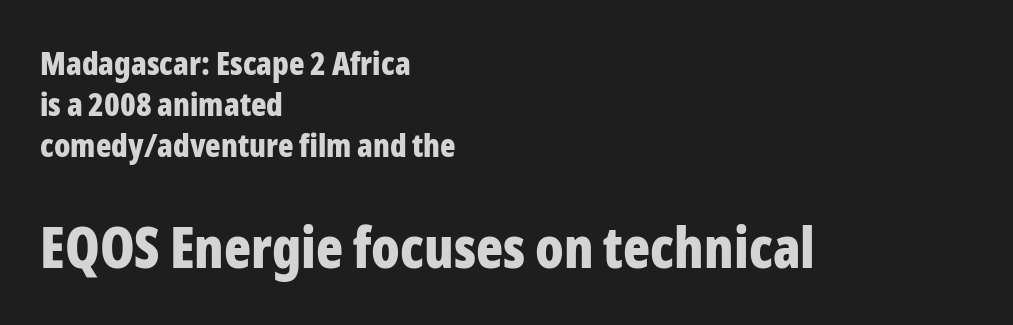
Horizontal bands of white between lines are of average thickness. Type size steps up from the first block to the second. Every row of glyphs begins at an identical x-position on the left. Summary of weight: heavy, a full bold.
